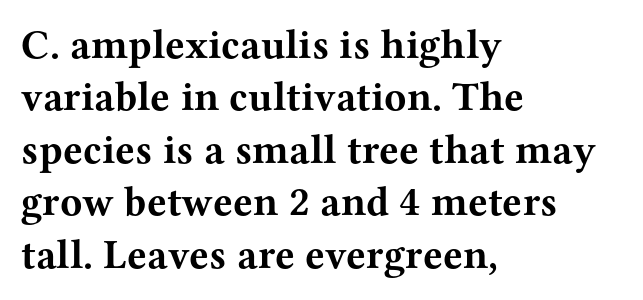
{"serif": "yes", "italic": "no", "bold": "yes", "weight": "bold", "width": "wide", "stroke_contrast": "medium", "x_height": "medium", "monospaced": "no", "underline": "no", "align": "left", "line_spacing": "normal", "line_spacing_ratio": 1.28, "letter_spacing": "normal", "letter_spacing_em": 0.0, "glyph_px": 41}
